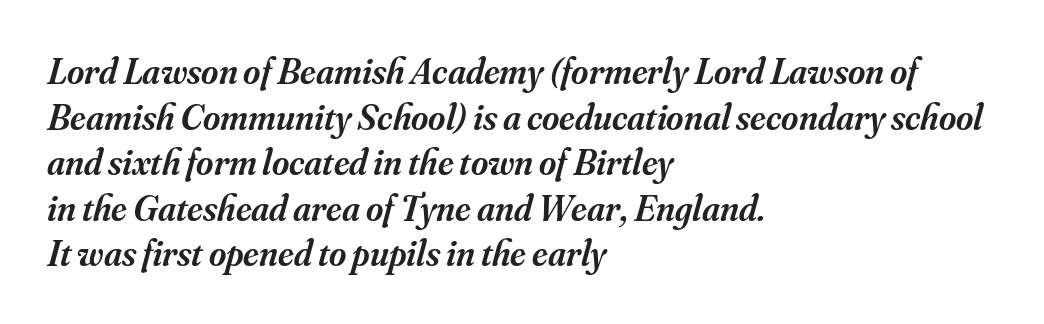
Words float on clear page, feet unadorned. Short and long lines alike share a common starting point at left. This sample uses plain, unmodified letter spacing. Here the designer chose a conventional face with non-uniform glyph widths.
